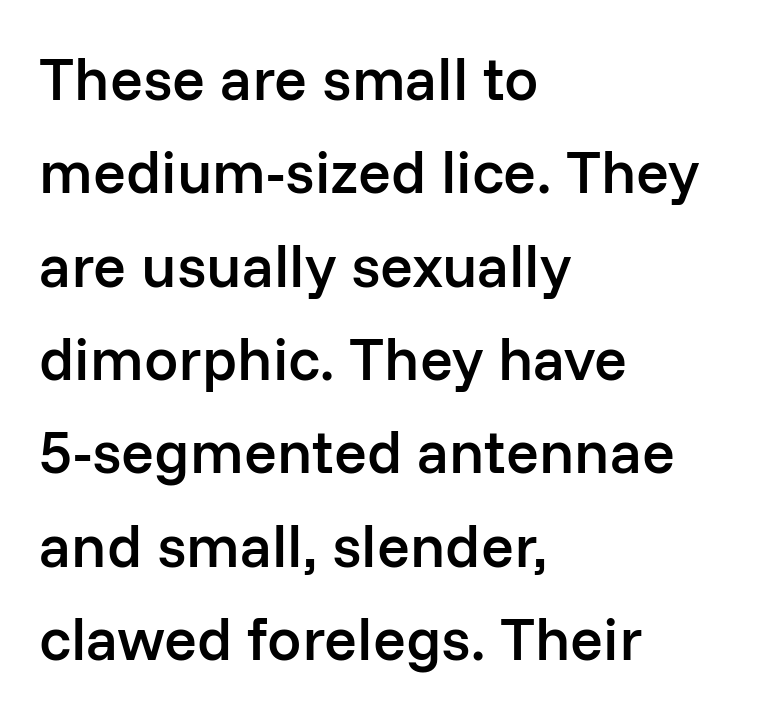
Q: Is the text bold? A: Semi-bold.
Q: Is the text italic (slanted)? A: No, it is upright.
Q: Is the typeface a serif or a sans-serif typeface? A: Sans-serif.
Q: Is the text underlined? A: No.
Q: How is the paragraph aligned? A: Left-aligned.
Q: Is the spacing between letters normal or unusually wide? A: Normal.
Q: Is the spacing between lines tight, normal or loose? A: Normal.
Q: Width (condensed, normal, or wide)? A: Normal.
Q: Stroke contrast? A: Low.
Q: x-height? A: Medium.
Q: Monospaced? A: No.
